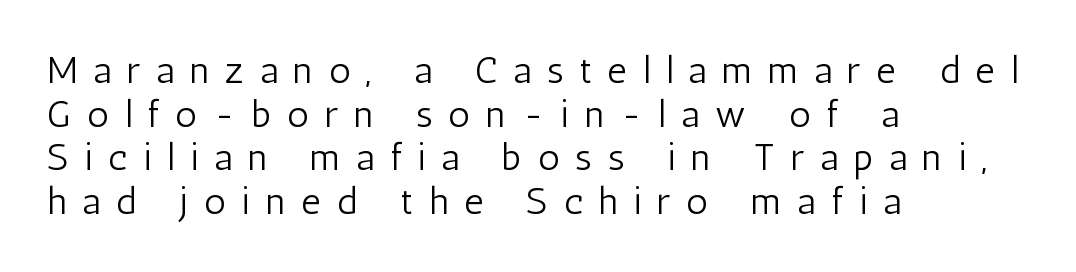
{"serif": "no", "italic": "no", "bold": "no", "weight": "light", "width": "condensed", "stroke_contrast": "low", "x_height": "medium", "monospaced": "no", "underline": "no", "align": "left", "line_spacing": "tight", "line_spacing_ratio": 1.15, "letter_spacing": "wide", "letter_spacing_em": 0.42, "glyph_px": 38}
